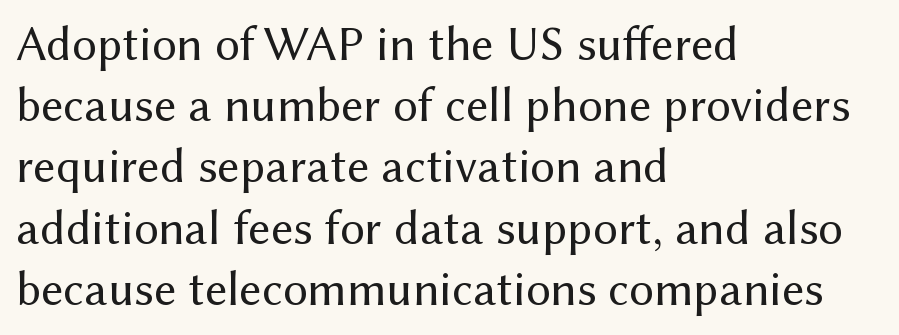
The image shows 49 px regular-weight sans-serif type, upright; set left-aligned, normal line spacing (1.25x), normal letter spacing, not underlined; medium stroke contrast and a medium x-height.
